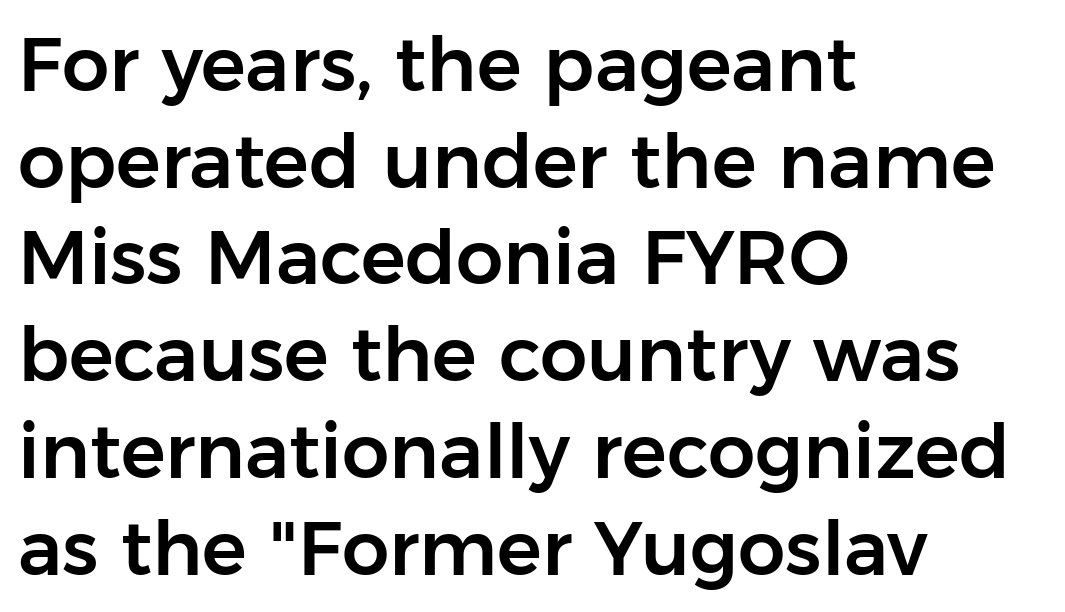
{"serif": "no", "italic": "no", "width": "normal", "stroke_contrast": "low", "x_height": "medium", "monospaced": "no", "underline": "no", "align": "left", "line_spacing": "normal", "line_spacing_ratio": 1.29, "letter_spacing": "normal", "letter_spacing_em": 0.0, "glyph_px": 75}
